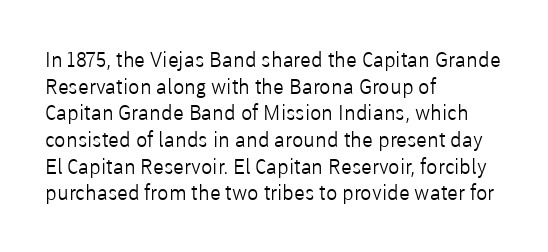
The image shows 21 px text type, upright; set left-aligned, normal line spacing (1.27x), normal letter spacing, not underlined.
